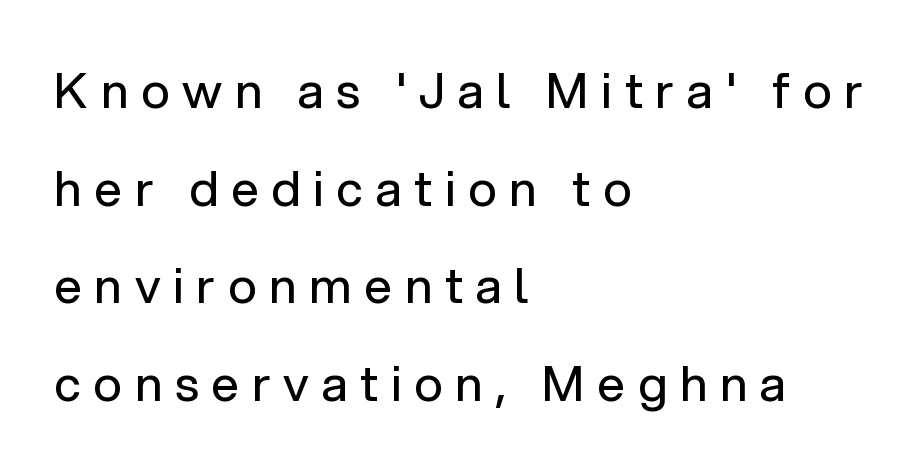
{"serif": "no", "italic": "no", "bold": "no", "weight": "regular", "width": "normal", "stroke_contrast": "low", "x_height": "medium", "monospaced": "no", "underline": "no", "align": "left", "line_spacing": "loose", "line_spacing_ratio": 1.99, "letter_spacing": "wide", "letter_spacing_em": 0.26, "glyph_px": 49}
